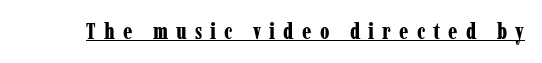
Stroke thickness is high; the sample reads as a true bold. Caption: lettering with a line underneath. This is the regular roman posture of the typeface. The letterforms stand isolated, each surrounded by extra space.
